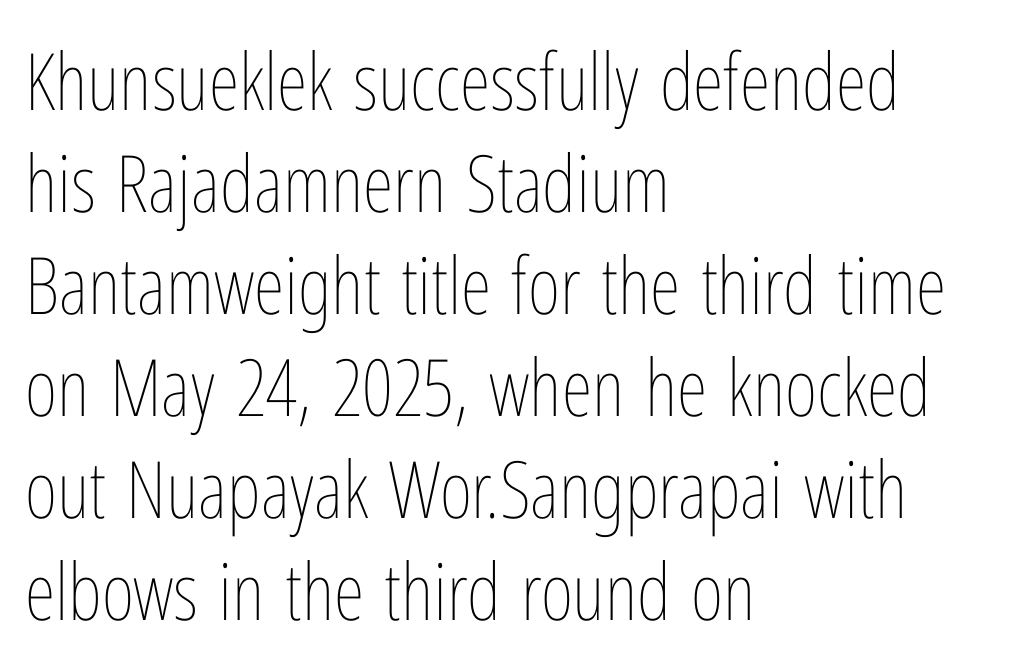
Stems here are at most as thick as an everyday book face. All the whitespace from short lines collects on the right. Is this a fixed-width face? No — the glyphs have proportional, varying widths. Posture: upright roman.
